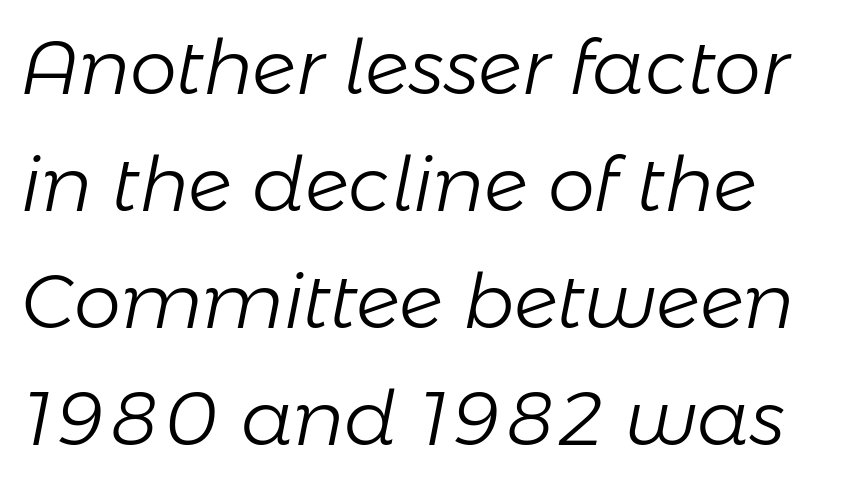
The image shows 75 px light type, italic (leaning right); set normal line spacing (1.56x), normal letter spacing, not underlined; low stroke contrast and a medium x-height.
